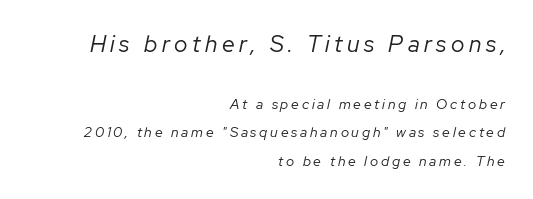
The image shows 23 px text type, italic (leaning right); set right-aligned, loose line spacing (2.05x), unusually wide letter spacing (+0.2 em), not underlined; the first (top) block is 1.64x larger.
